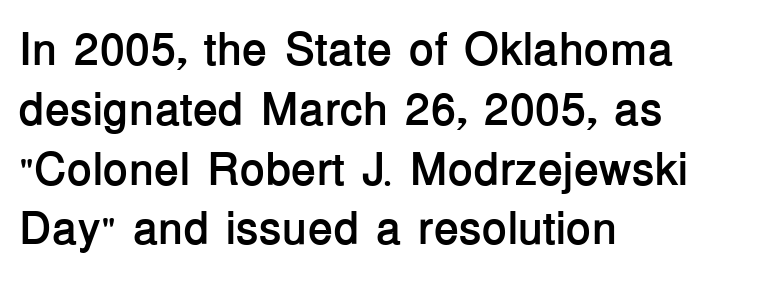
Q: Is the text bold? A: Yes.
Q: Is the text italic (slanted)? A: No, it is upright.
Q: Is the typeface a serif or a sans-serif typeface? A: Sans-serif.
Q: Is the text underlined? A: No.
Q: How is the paragraph aligned? A: Left-aligned.
Q: Is the spacing between letters normal or unusually wide? A: Normal.
Q: Is the spacing between lines tight, normal or loose? A: Normal.
Q: Width (condensed, normal, or wide)? A: Normal.
Q: Stroke contrast? A: Low.
Q: x-height? A: Medium.
Q: Monospaced? A: No.
